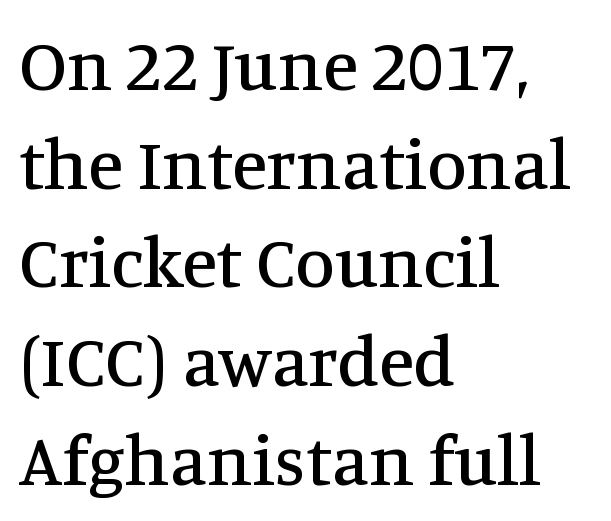
The lettering stays uniformly vertical, giving the passage a roman look. This sample uses a serif face. Horizontal bands of white between lines are of average thickness. One-word summary of the alignment: left. Standard letterfit; no display-style spreading of the glyphs.
